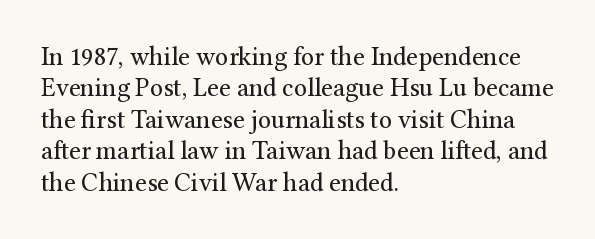
{"italic": "no", "bold": "no", "underline": "no", "align": "left", "line_spacing_ratio": 1.21, "letter_spacing": "normal", "letter_spacing_em": 0.0, "glyph_px": 26}
